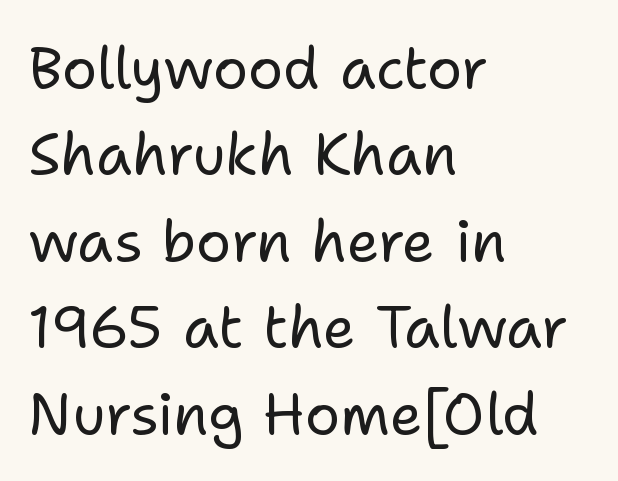
Q: Is the text bold? A: No.
Q: Is the text italic (slanted)? A: No, it is upright.
Q: Is the typeface a serif or a sans-serif typeface? A: Sans-serif.
Q: Is the text underlined? A: No.
Q: How is the paragraph aligned? A: Left-aligned.
Q: Is the spacing between letters normal or unusually wide? A: Normal.
Q: Is the spacing between lines tight, normal or loose? A: Normal.
Q: Width (condensed, normal, or wide)? A: Normal.
Q: Stroke contrast? A: Low.
Q: x-height? A: Medium.
Q: Monospaced? A: No.
